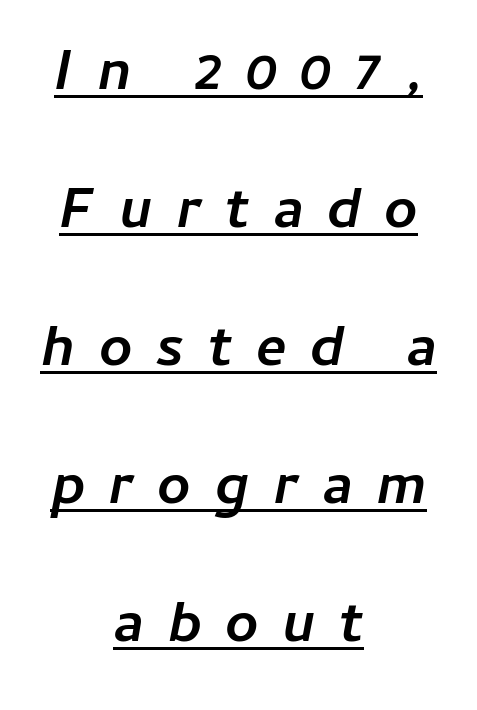
Compared with typical body copy, the letter spacing here is much looser. Observe the lean: these are italic letterforms. Students, observe: this is what heavily led, spacious text looks like. This sample has the flowing, uneven cadence of proportional lettering. Beneath each row of characters lies a ruled line. A centered setting, common on invitations and titles, is used for this passage.
